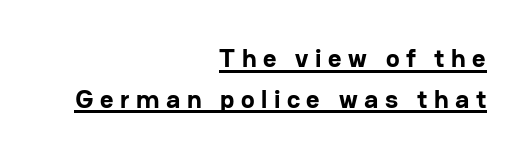
{"italic": "no", "bold": "yes", "underline": "yes", "align": "right", "line_spacing": "normal", "line_spacing_ratio": 1.57, "letter_spacing": "wide", "letter_spacing_em": 0.25, "glyph_px": 26}
